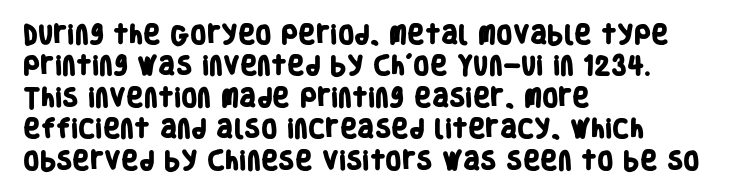
Q: Is the text bold? A: Yes.
Q: Is the text underlined? A: No.
Q: How is the paragraph aligned? A: Left-aligned.
Q: Is the spacing between letters normal or unusually wide? A: Normal.
Q: Is the spacing between lines tight, normal or loose? A: Normal.
